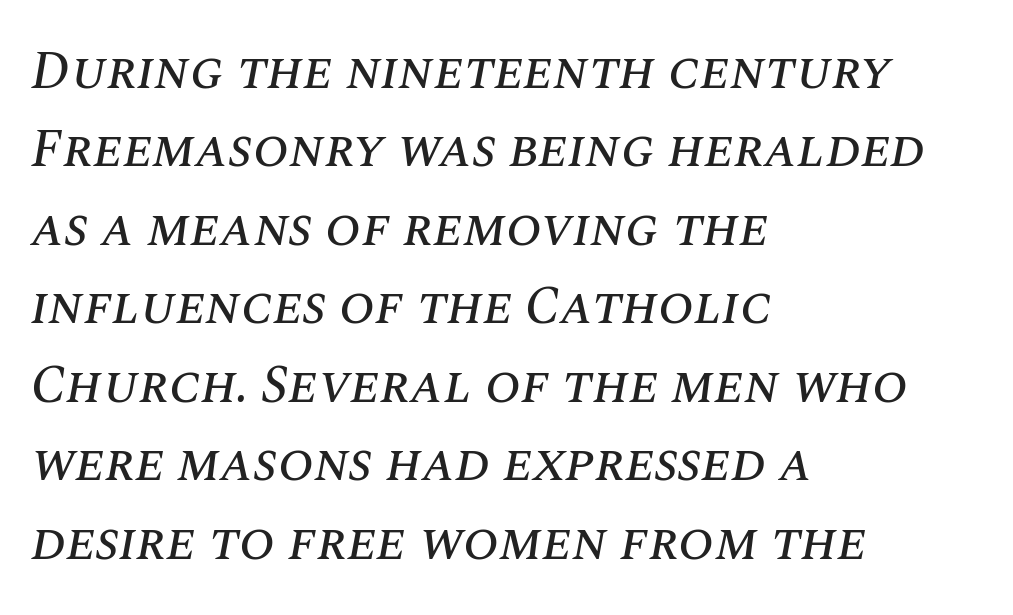
Vertically, the passage feels balanced, rows spaced as you'd expect. Character widths vary here, with narrow letters taking less room than wide ones. Horizontal alignment here is leftward, the default for most running prose. Words float on clear page, feet unadorned. Compared with typical body copy, the letter spacing here is the same. Quick note: italic.
